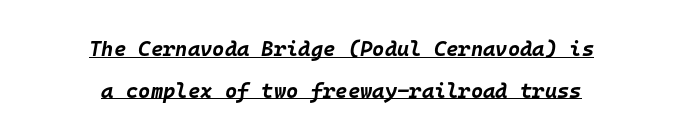
{"italic": "yes", "lean": "right", "slant_degrees": 10, "bold": "yes", "underline": "yes", "align": "center", "line_spacing": "loose", "line_spacing_ratio": 1.98, "letter_spacing": "normal", "letter_spacing_em": 0.0, "glyph_px": 21}
